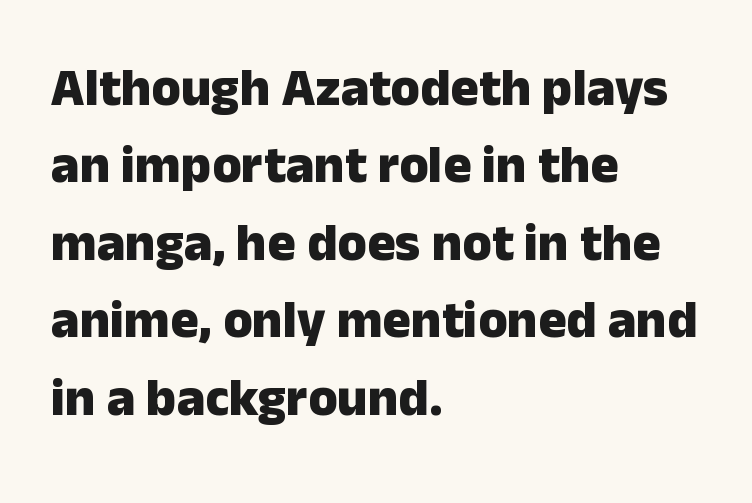
{"serif": "no", "italic": "no", "bold": "yes", "weight": "heavy", "width": "normal", "stroke_contrast": "low", "x_height": "medium", "monospaced": "no", "underline": "no", "align": "left", "line_spacing": "normal", "line_spacing_ratio": 1.46, "letter_spacing": "normal", "letter_spacing_em": 0.0, "glyph_px": 53}
